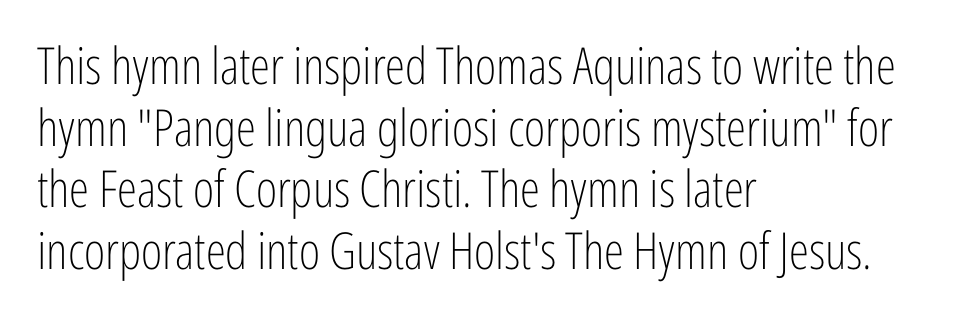
{"serif": "no", "italic": "no", "bold": "no", "weight": "light", "width": "condensed", "stroke_contrast": "low", "x_height": "medium", "monospaced": "no", "underline": "no", "align": "left", "line_spacing_ratio": 1.21, "letter_spacing": "normal", "letter_spacing_em": 0.0, "glyph_px": 51}
